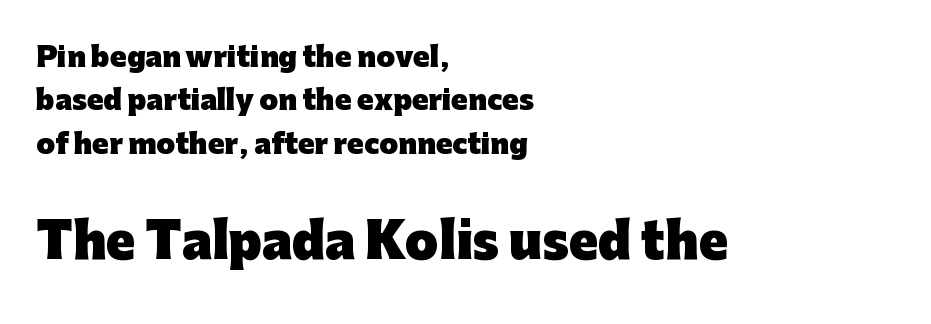
{"serif": "no", "italic": "no", "bold": "yes", "weight": "heavy", "width": "normal", "stroke_contrast": "low", "x_height": "medium", "monospaced": "no", "underline": "no", "align": "left", "line_spacing": "normal", "line_spacing_ratio": 1.61, "letter_spacing": "normal", "letter_spacing_em": 0.0, "larger_block": "second", "size_ratio": 1.78, "glyph_px": 48}
